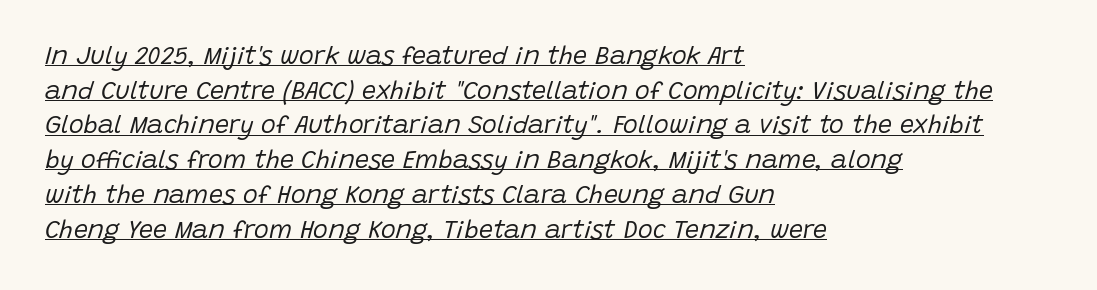
Q: Is the text bold? A: No.
Q: Is the text italic (slanted)? A: Yes, it leans right by about 15 degrees.
Q: Is the text underlined? A: Yes.
Q: How is the paragraph aligned? A: Left-aligned.
Q: Is the spacing between letters normal or unusually wide? A: Normal.
Q: Is the spacing between lines tight, normal or loose? A: Normal.
